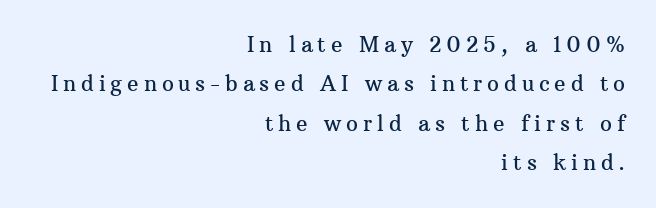
{"italic": "no", "underline": "no", "align": "right", "line_spacing_ratio": 1.88, "letter_spacing": "wide", "letter_spacing_em": 0.23, "glyph_px": 21}
